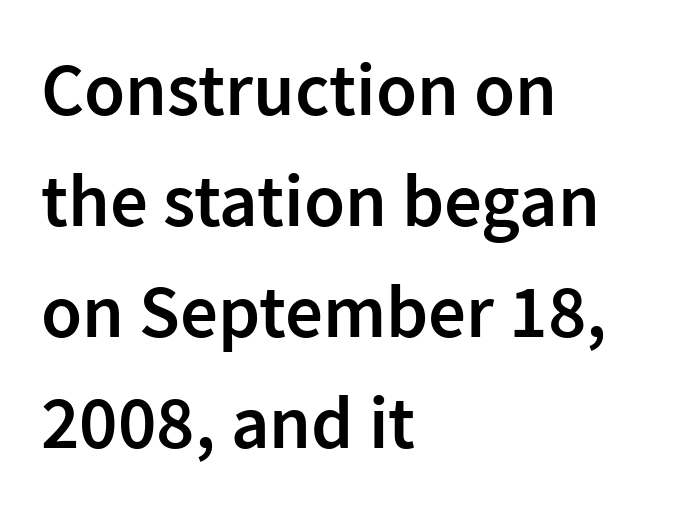
Q: Is the text bold? A: Semi-bold.
Q: Is the text italic (slanted)? A: No, it is upright.
Q: Is the typeface a serif or a sans-serif typeface? A: Sans-serif.
Q: Is the text underlined? A: No.
Q: How is the paragraph aligned? A: Left-aligned.
Q: Is the spacing between letters normal or unusually wide? A: Normal.
Q: Is the spacing between lines tight, normal or loose? A: Normal.
Q: Width (condensed, normal, or wide)? A: Normal.
Q: Stroke contrast? A: Low.
Q: x-height? A: Medium.
Q: Monospaced? A: No.
